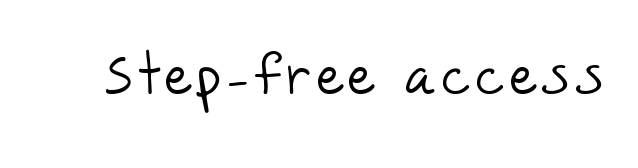
The image shows 53 px light sans-serif type; set not underlined; low stroke contrast and a large x-height.
